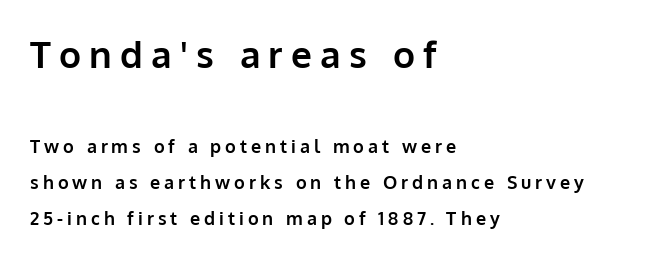
The image shows 37 px bold sans-serif type, upright; set left-aligned, loose line spacing (2.01x), unusually wide letter spacing (+0.22 em), not underlined; the first (top) block is 2.06x larger; low stroke contrast and a medium x-height.
